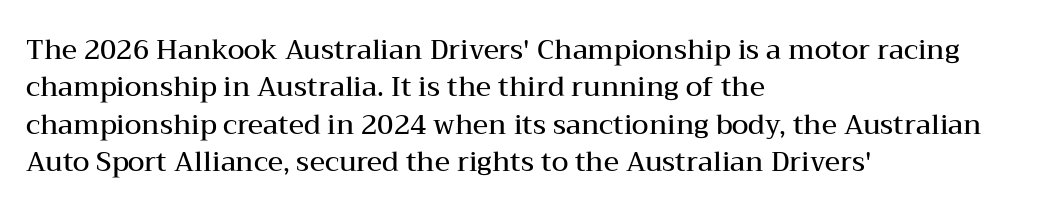
The image shows 27 px text type, upright; set left-aligned, normal line spacing (1.38x), normal letter spacing, not underlined.
